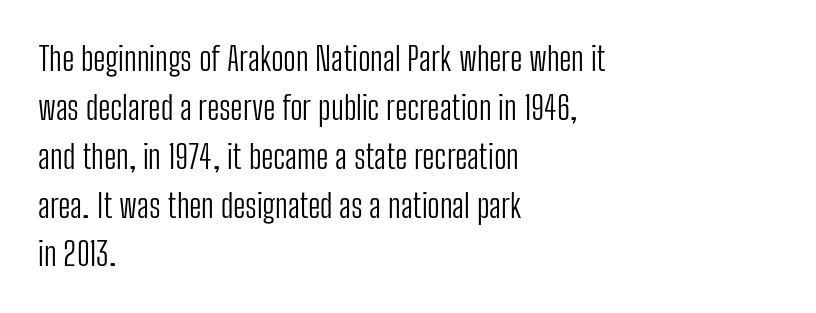
The image shows 33 px light, condensed sans-serif type, upright; set left-aligned, normal line spacing (1.48x), normal letter spacing, not underlined; low stroke contrast and a medium x-height.
